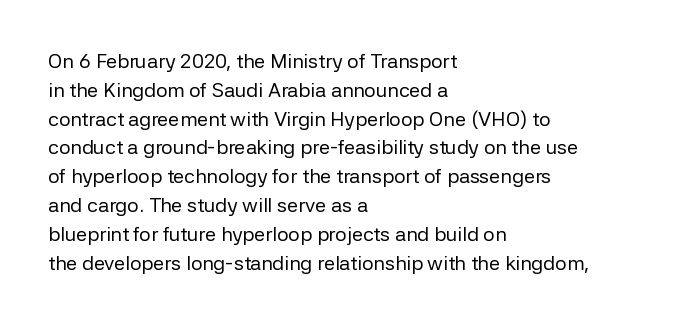
{"italic": "no", "bold": "no", "underline": "no", "align": "left", "line_spacing": "normal", "line_spacing_ratio": 1.44, "letter_spacing": "normal", "letter_spacing_em": 0.0, "glyph_px": 20}
